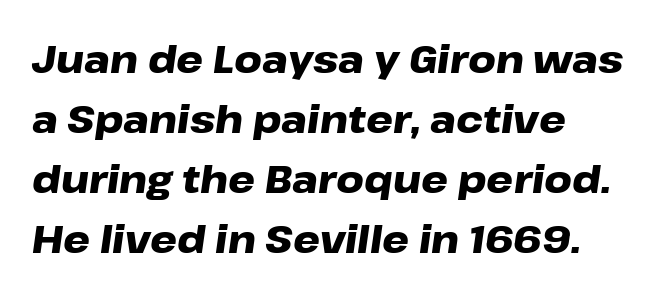
Here the designer chose a conventional face with non-uniform glyph widths. This sample is left-justified, so line endings fall wherever the words run out. The horizontal fit of the characters is conventional and even. These words are printed bold, with thick strokes throughout.
